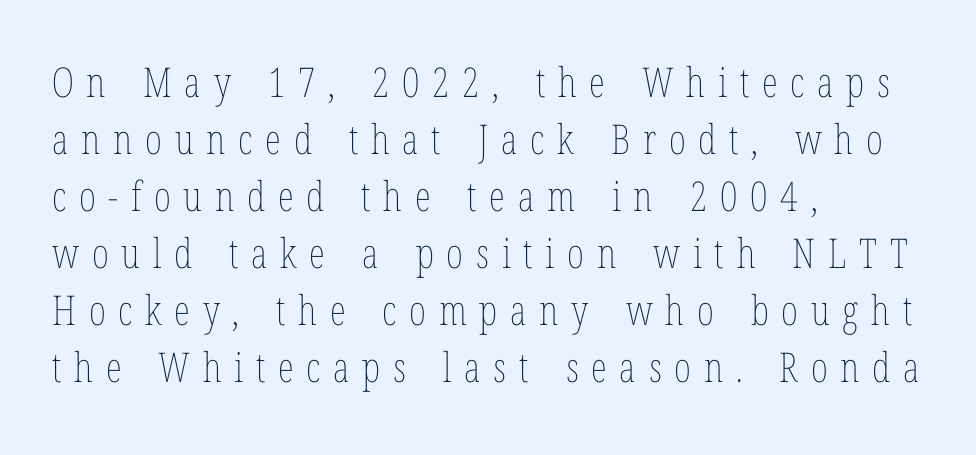
{"italic": "no", "bold": "no", "weight": "thin", "width": "condensed", "stroke_contrast": "low", "x_height": "medium", "monospaced": "no", "underline": "no", "align": "left", "line_spacing": "normal", "line_spacing_ratio": 1.39, "letter_spacing": "wide", "letter_spacing_em": 0.31, "glyph_px": 41}
